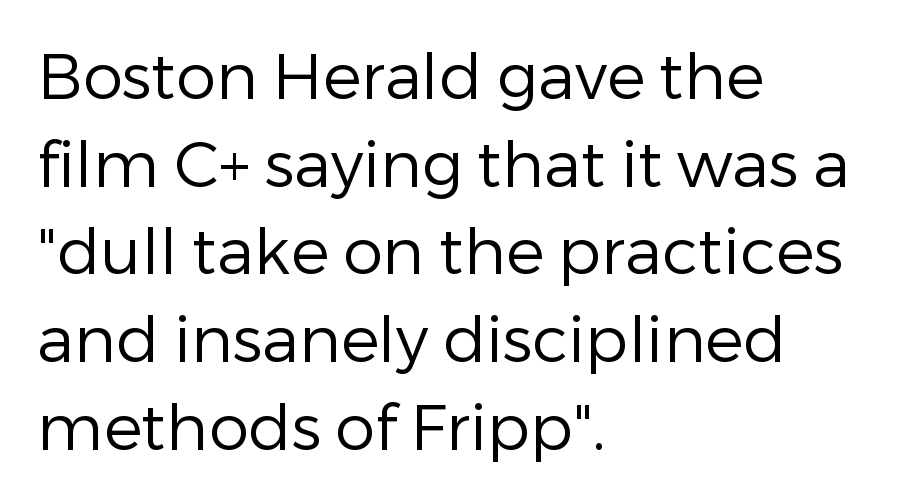
The letters stand upright; this is a roman face. I'd call this a sans setting — the letters go barefoot. The rendering uses natural spacing where letterforms have individual widths. Rule under the text: the space is simply empty.
